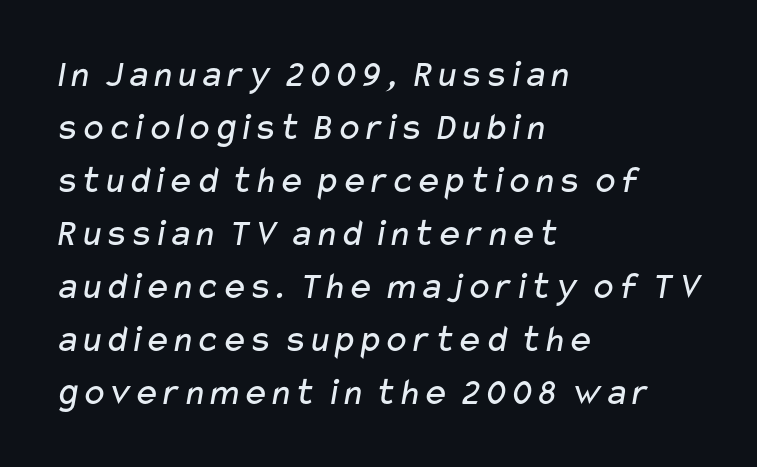
The image shows 39 px regular-weight, wide sans-serif type; set left-aligned, normal line spacing (1.36x), normal letter spacing, not underlined; low stroke contrast and a medium x-height.
